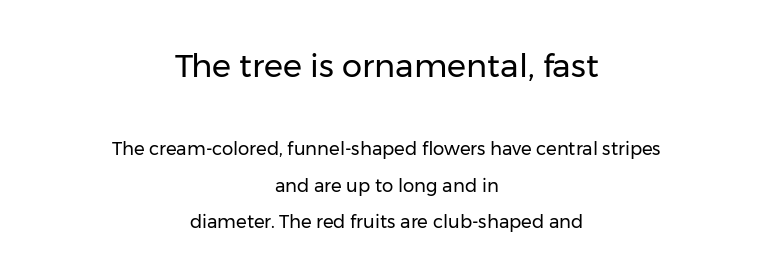
Q: Is the text bold? A: No.
Q: Is the text italic (slanted)? A: No, it is upright.
Q: Is the typeface a serif or a sans-serif typeface? A: Sans-serif.
Q: Is the text underlined? A: No.
Q: How is the paragraph aligned? A: Centered.
Q: Is the spacing between letters normal or unusually wide? A: Normal.
Q: Is the spacing between lines tight, normal or loose? A: Loose.
Q: Which block of text is set in a larger size, the first (top) or the second (bottom)? A: The first (top) one.
Q: Width (condensed, normal, or wide)? A: Normal.
Q: Stroke contrast? A: Low.
Q: x-height? A: Medium.
Q: Monospaced? A: No.
